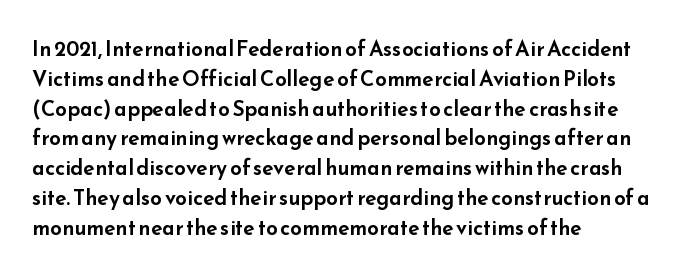
The image shows 21 px text type, upright; set left-aligned, normal line spacing (1.42x), normal letter spacing, not underlined.
